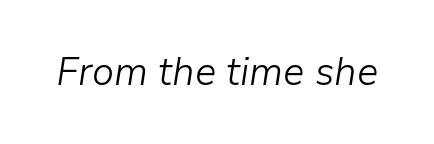
The space directly below the letters is spotless. Each stroke keeps to a modest, everyday thickness or less. This sample has the flowing, uneven cadence of proportional lettering. In terms of posture, this sample is oblique. No extra tracking has been applied to these lines.
